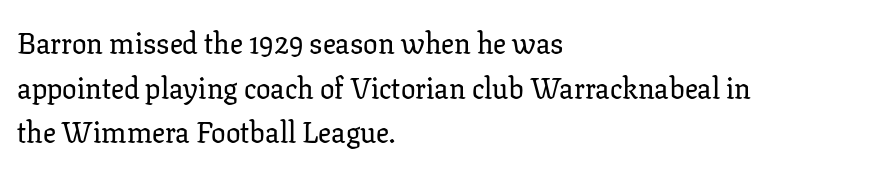
{"serif": "yes", "italic": "no", "width": "normal", "stroke_contrast": "low", "x_height": "medium", "monospaced": "no", "underline": "no", "align": "left", "line_spacing": "normal", "line_spacing_ratio": 1.54, "letter_spacing": "normal", "letter_spacing_em": 0.0, "glyph_px": 29}
